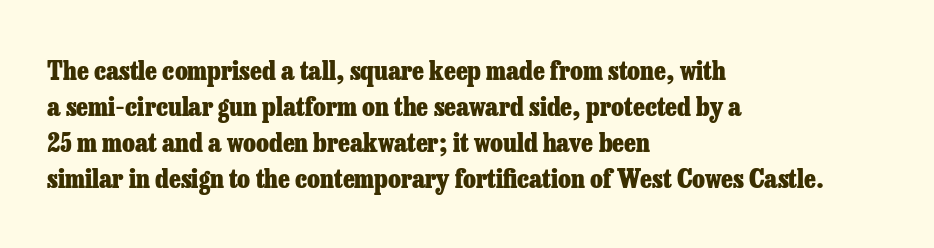
Clear beneath every line of the passage. The typography opts for an upright posture over an oblique one. Evenly set lines give the paragraph a standard silhouette. Standard letterfit; no display-style spreading of the glyphs. The compositor pushed each line to the left boundary.
